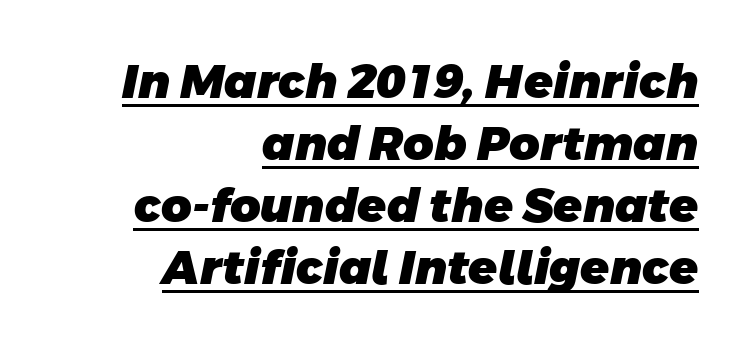
{"serif": "no", "bold": "yes", "weight": "heavy", "width": "normal", "stroke_contrast": "low", "x_height": "large", "monospaced": "no", "underline": "yes", "align": "right", "line_spacing": "normal", "line_spacing_ratio": 1.32, "letter_spacing": "normal", "letter_spacing_em": 0.0, "glyph_px": 47}
